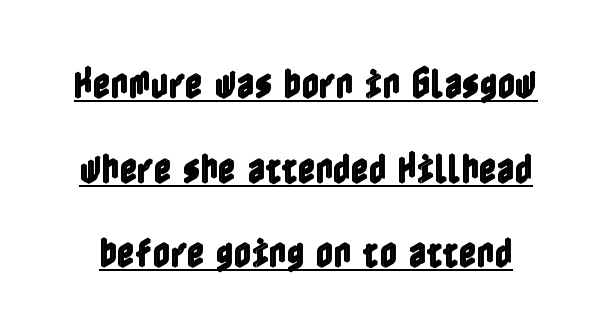
Default kerning and tracking; the words read as compact shapes. Caption: lettering with a line underneath. Whoever set this chose breathing room over compactness in the vertical rhythm. No italicization has been applied; the sample stays upright.
